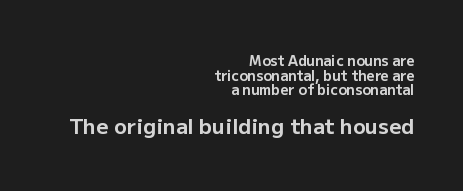
Q: Is the text bold? A: Yes.
Q: Is the text italic (slanted)? A: No, it is upright.
Q: Is the text underlined? A: No.
Q: How is the paragraph aligned? A: Right-aligned.
Q: Is the spacing between letters normal or unusually wide? A: Normal.
Q: Is the spacing between lines tight, normal or loose? A: Tight.
Q: Which block of text is set in a larger size, the first (top) or the second (bottom)? A: The second (bottom) one.
